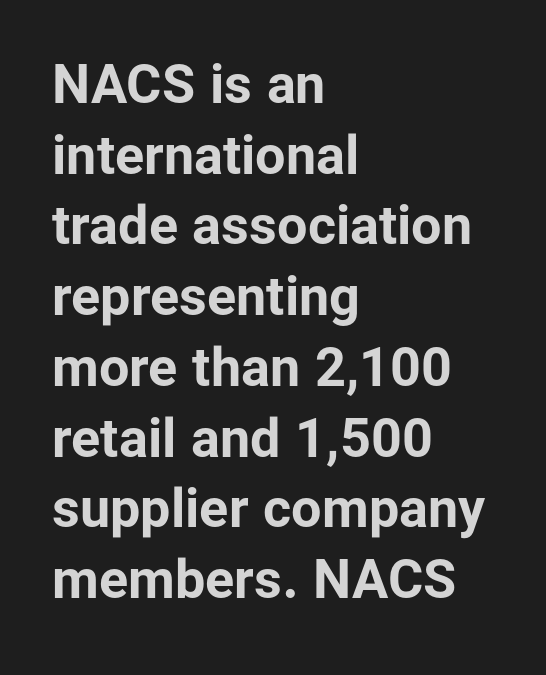
{"serif": "no", "italic": "no", "bold": "yes", "weight": "bold", "width": "normal", "stroke_contrast": "low", "x_height": "medium", "monospaced": "no", "underline": "no", "align": "left", "line_spacing": "normal", "line_spacing_ratio": 1.31, "letter_spacing": "normal", "letter_spacing_em": 0.0, "glyph_px": 54}
